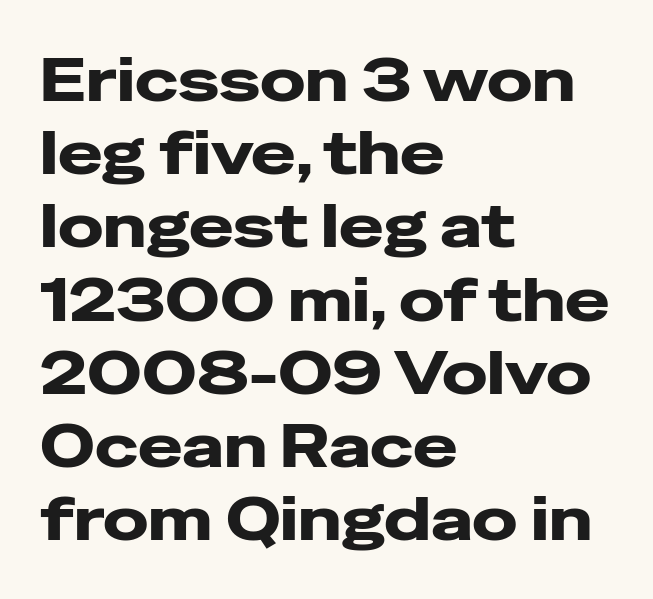
When letters stand straight like this, we call the style roman or upright. Check where the strokes stop: nothing finishes them off — pure sans. As a designer I'd log this as weight 700, bold. Descender tails drop into unmarked territory. Characters follow at the spacing the type designer built in.
